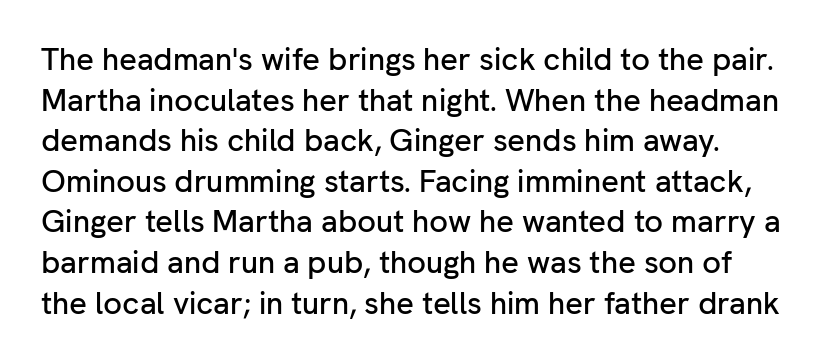
Q: Is the text italic (slanted)? A: No, it is upright.
Q: Is the typeface a serif or a sans-serif typeface? A: Sans-serif.
Q: Is the text underlined? A: No.
Q: Is the spacing between letters normal or unusually wide? A: Normal.
Q: Is the spacing between lines tight, normal or loose? A: Normal.
Q: Width (condensed, normal, or wide)? A: Normal.
Q: Stroke contrast? A: Low.
Q: x-height? A: Medium.
Q: Monospaced? A: No.
